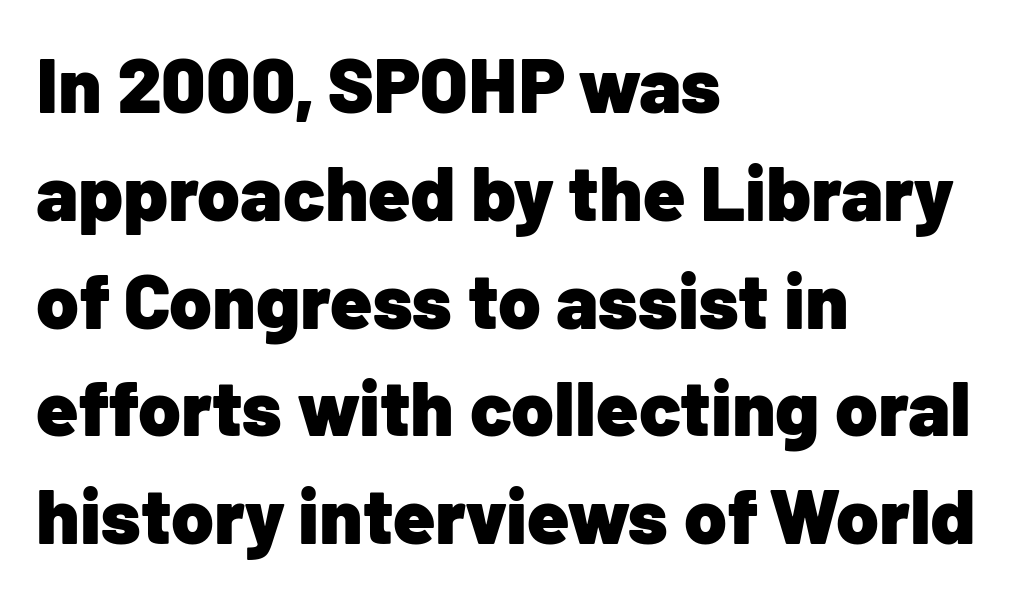
Q: Is the text bold? A: Yes.
Q: Is the text italic (slanted)? A: No, it is upright.
Q: Is the typeface a serif or a sans-serif typeface? A: Sans-serif.
Q: Is the text underlined? A: No.
Q: How is the paragraph aligned? A: Left-aligned.
Q: Is the spacing between letters normal or unusually wide? A: Normal.
Q: Is the spacing between lines tight, normal or loose? A: Normal.
Q: Width (condensed, normal, or wide)? A: Normal.
Q: Stroke contrast? A: Low.
Q: x-height? A: Medium.
Q: Monospaced? A: No.
